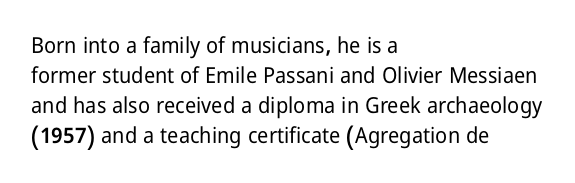
Q: Is the text italic (slanted)? A: No, it is upright.
Q: Is the text underlined? A: No.
Q: How is the paragraph aligned? A: Left-aligned.
Q: Is the spacing between letters normal or unusually wide? A: Normal.
Q: Is the spacing between lines tight, normal or loose? A: Normal.
